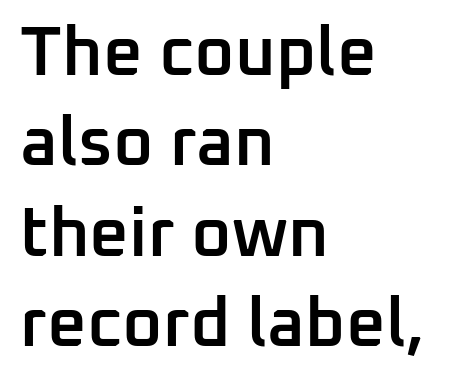
The image shows 69 px semibold sans-serif type, upright; set left-aligned, normal line spacing (1.31x), normal letter spacing, not underlined; low stroke contrast and a medium x-height.
